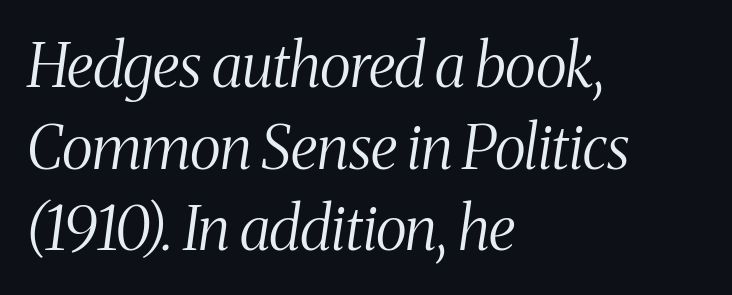
Varying glyph widths throughout — classic text-font behaviour. Slant detected: the letters are inclined. Students, note that the glyphs here touch the page at normal intervals. Rows of type keep a routine distance in the vertical direction.
